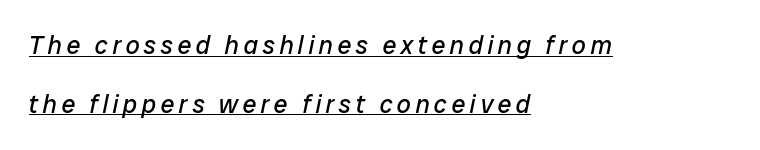
The compositor pushed each line to the left boundary. Widely set lines give the paragraph a tall, airy silhouette. Has an underline been added? It has. The letters are slanted; this is an italic face. Think standard paragraph weight, or any step lighter than that.
